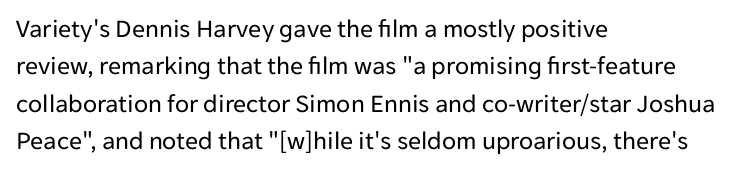
{"italic": "no", "bold": "no", "underline": "no", "align": "left", "line_spacing": "normal", "line_spacing_ratio": 1.44, "letter_spacing": "normal", "letter_spacing_em": 0.0, "glyph_px": 26}
